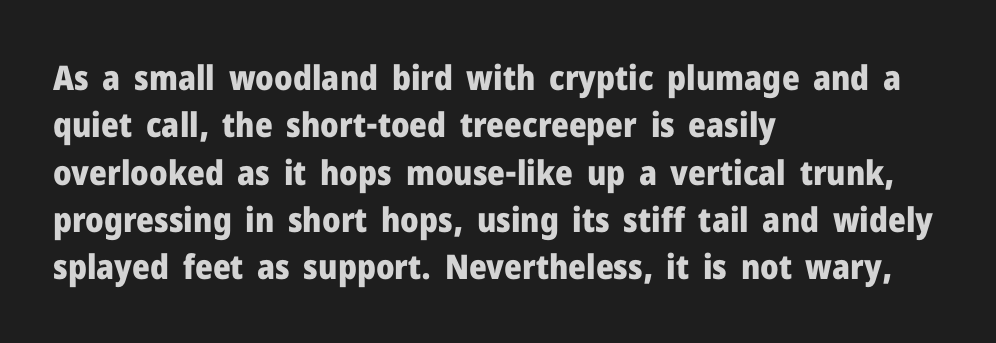
{"serif": "no", "italic": "no", "bold": "yes", "weight": "heavy", "width": "normal", "stroke_contrast": "low", "x_height": "medium", "monospaced": "no", "underline": "no", "align": "left", "line_spacing": "normal", "line_spacing_ratio": 1.39, "letter_spacing": "normal", "letter_spacing_em": 0.0, "glyph_px": 34}
